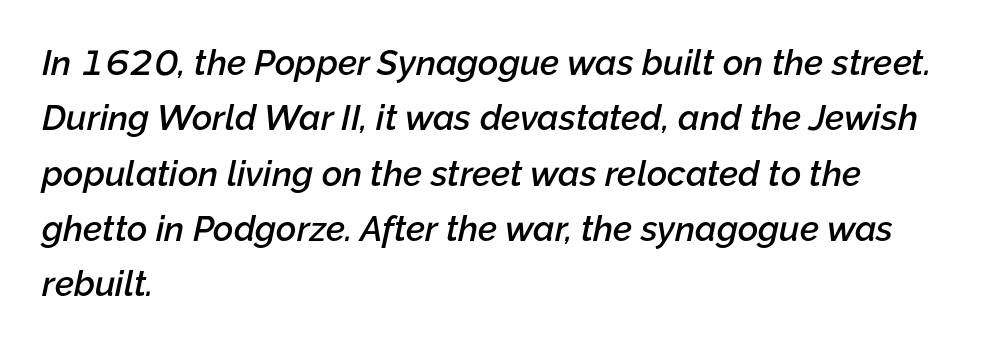
Q: Is the text bold? A: Semi-bold.
Q: Is the text italic (slanted)? A: Yes, it leans right by about 12 degrees.
Q: Is the text underlined? A: No.
Q: How is the paragraph aligned? A: Left-aligned.
Q: Is the spacing between letters normal or unusually wide? A: Normal.
Q: Is the spacing between lines tight, normal or loose? A: Normal.
Q: Width (condensed, normal, or wide)? A: Normal.
Q: Stroke contrast? A: Low.
Q: x-height? A: Medium.
Q: Monospaced? A: No.
